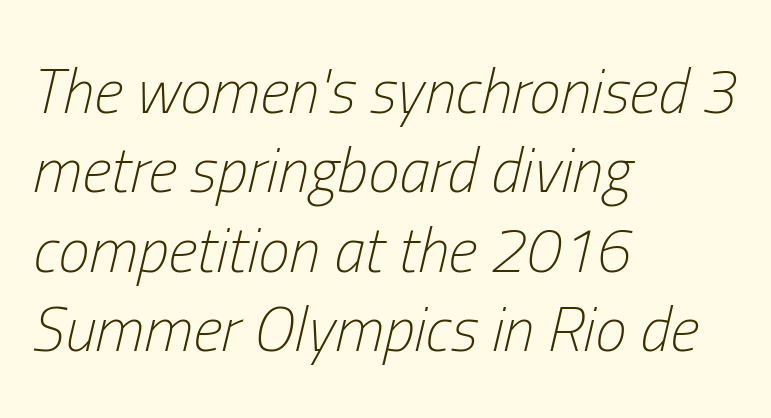
{"italic": "yes", "lean": "right", "slant_degrees": 13, "bold": "no", "weight": "light", "width": "condensed", "stroke_contrast": "low", "x_height": "medium", "monospaced": "no", "underline": "no", "align": "left", "line_spacing": "normal", "line_spacing_ratio": 1.26, "letter_spacing": "normal", "letter_spacing_em": 0.0, "glyph_px": 63}
